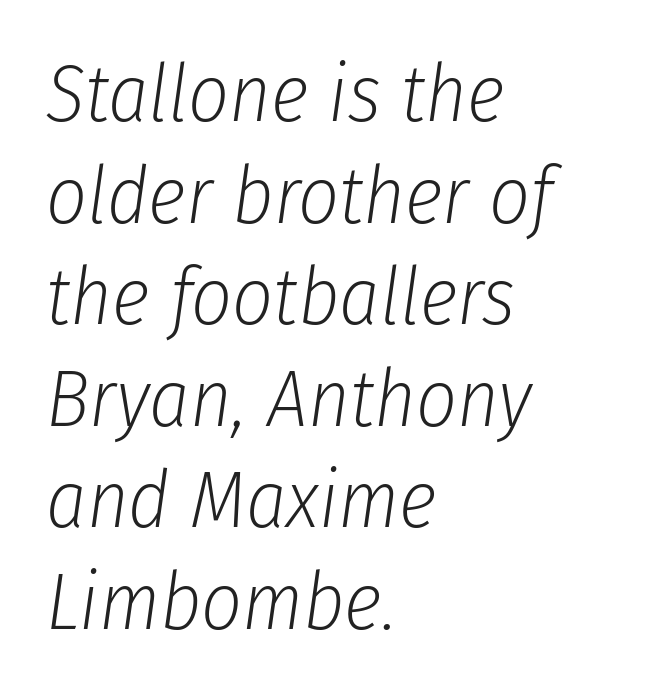
The image shows 80 px light, condensed type, italic (leaning right); set left-aligned, normal line spacing (1.27x), normal letter spacing, not underlined; low stroke contrast and a medium x-height.
